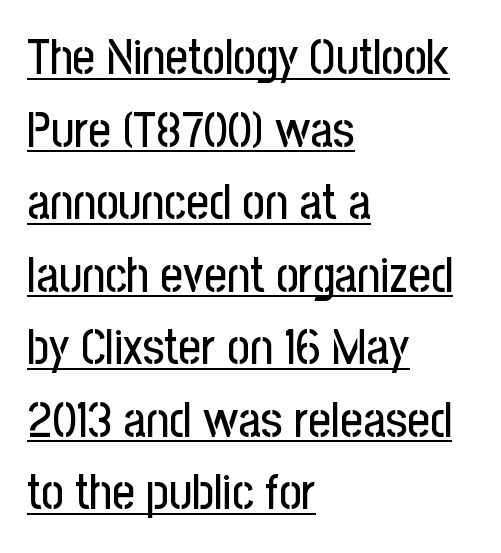
{"serif": "no", "italic": "no", "width": "condensed", "stroke_contrast": "low", "x_height": "medium", "monospaced": "no", "underline": "yes", "align": "left", "line_spacing": "normal", "line_spacing_ratio": 1.48, "letter_spacing": "normal", "letter_spacing_em": 0.0, "glyph_px": 49}
